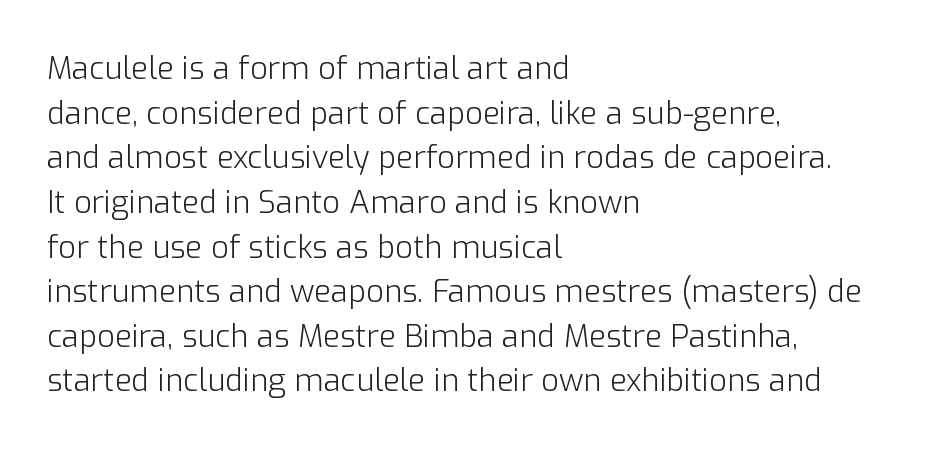
Q: Is the text bold? A: No.
Q: Is the text italic (slanted)? A: No, it is upright.
Q: Is the typeface a serif or a sans-serif typeface? A: Sans-serif.
Q: Is the text underlined? A: No.
Q: How is the paragraph aligned? A: Left-aligned.
Q: Is the spacing between letters normal or unusually wide? A: Normal.
Q: Is the spacing between lines tight, normal or loose? A: Normal.
Q: Width (condensed, normal, or wide)? A: Normal.
Q: Stroke contrast? A: Low.
Q: x-height? A: Medium.
Q: Monospaced? A: No.
